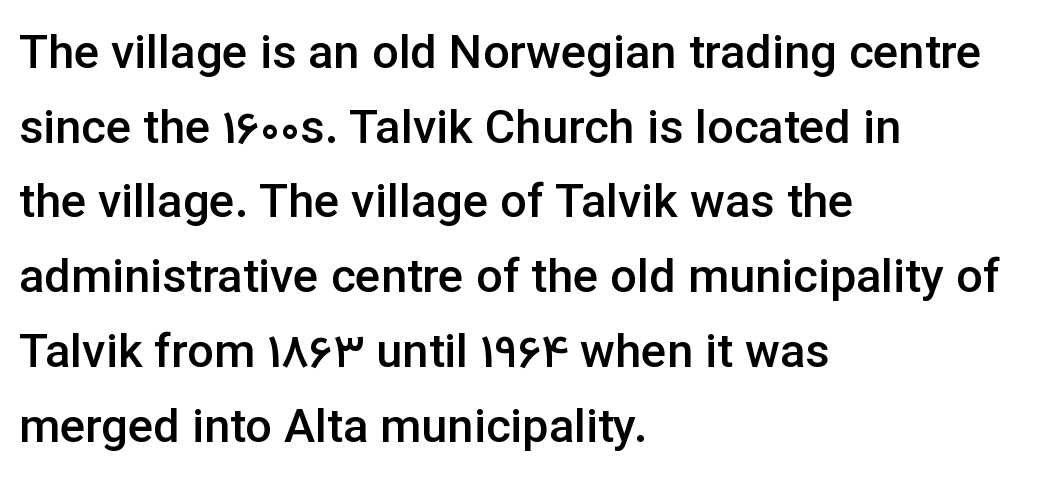
The image shows 47 px semibold sans-serif type, upright; set left-aligned, normal line spacing (1.59x), normal letter spacing, not underlined; low stroke contrast and a medium x-height.
